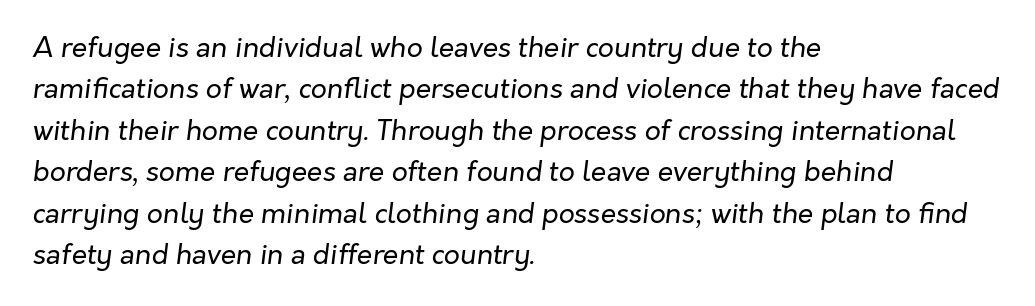
The image shows 28 px regular-weight type, italic (leaning right); set left-aligned, normal line spacing (1.48x), normal letter spacing, not underlined; low stroke contrast and a medium x-height.
